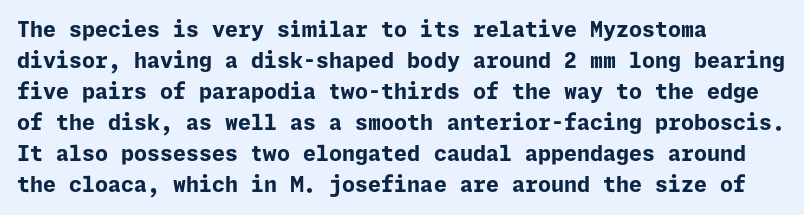
Q: Is the text bold? A: Yes.
Q: Is the text italic (slanted)? A: No, it is upright.
Q: Is the text underlined? A: No.
Q: How is the paragraph aligned? A: Left-aligned.
Q: Is the spacing between letters normal or unusually wide? A: Normal.
Q: Is the spacing between lines tight, normal or loose? A: Normal.
